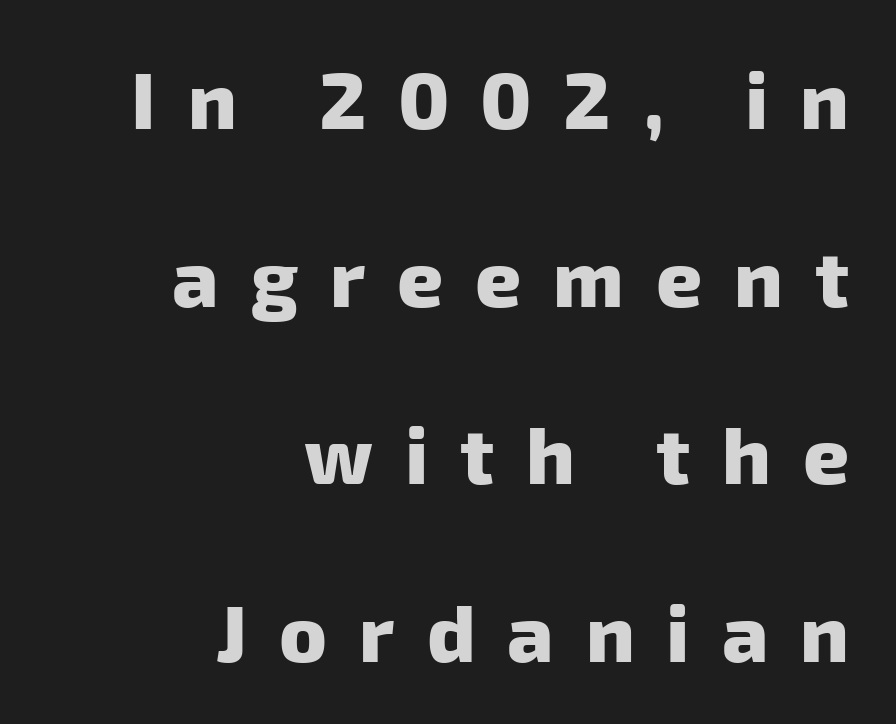
{"serif": "no", "bold": "yes", "weight": "heavy", "width": "normal", "stroke_contrast": "low", "x_height": "medium", "monospaced": "no", "underline": "no", "align": "right", "line_spacing": "loose", "line_spacing_ratio": 2.22, "letter_spacing": "wide", "letter_spacing_em": 0.4, "glyph_px": 80}
